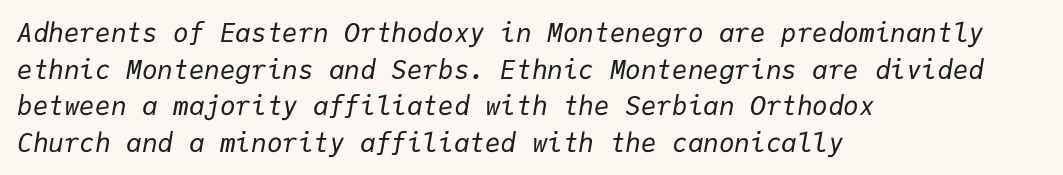
{"italic": "yes", "lean": "right", "slant_degrees": 9, "bold": "no", "underline": "no", "align": "left", "line_spacing": "normal", "line_spacing_ratio": 1.41, "letter_spacing": "normal", "letter_spacing_em": 0.0, "glyph_px": 26}
